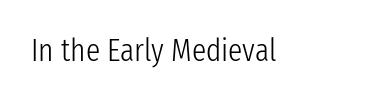
{"serif": "no", "italic": "no", "bold": "no", "weight": "light", "width": "condensed", "stroke_contrast": "low", "x_height": "medium", "monospaced": "no", "underline": "no", "align": "left", "letter_spacing": "normal", "letter_spacing_em": 0.0, "glyph_px": 32}
